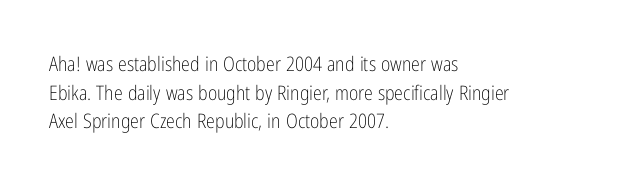
{"italic": "no", "bold": "no", "underline": "no", "align": "left", "line_spacing": "normal", "line_spacing_ratio": 1.43, "letter_spacing": "normal", "letter_spacing_em": 0.0, "glyph_px": 20}
